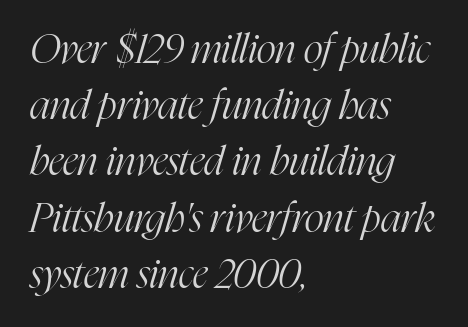
Q: Is the text bold? A: No.
Q: Is the text italic (slanted)? A: Yes, it leans right by about 16 degrees.
Q: Is the typeface a serif or a sans-serif typeface? A: Serif.
Q: Is the text underlined? A: No.
Q: How is the paragraph aligned? A: Left-aligned.
Q: Is the spacing between letters normal or unusually wide? A: Normal.
Q: Is the spacing between lines tight, normal or loose? A: Normal.
Q: Width (condensed, normal, or wide)? A: Condensed.
Q: Stroke contrast? A: High.
Q: x-height? A: Medium.
Q: Monospaced? A: No.
